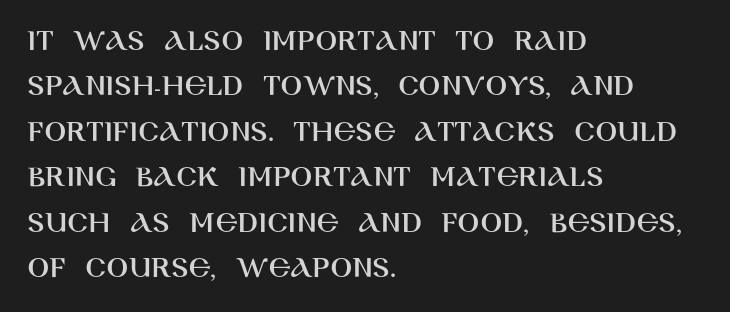
The image shows 32 px sans-serif type, upright; set left-aligned, normal line spacing (1.42x), normal letter spacing, not underlined; high stroke contrast and a large x-height.
